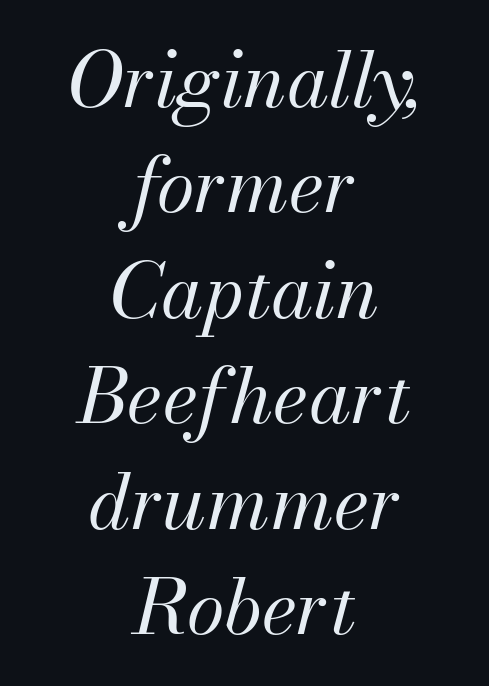
Q: Is the text bold? A: No.
Q: Is the text italic (slanted)? A: Yes, it leans right by about 13 degrees.
Q: Is the text underlined? A: No.
Q: How is the paragraph aligned? A: Centered.
Q: Is the spacing between letters normal or unusually wide? A: Normal.
Q: Is the spacing between lines tight, normal or loose? A: Normal.
Q: Width (condensed, normal, or wide)? A: Normal.
Q: Stroke contrast? A: Medium.
Q: x-height? A: Small.
Q: Monospaced? A: No.
